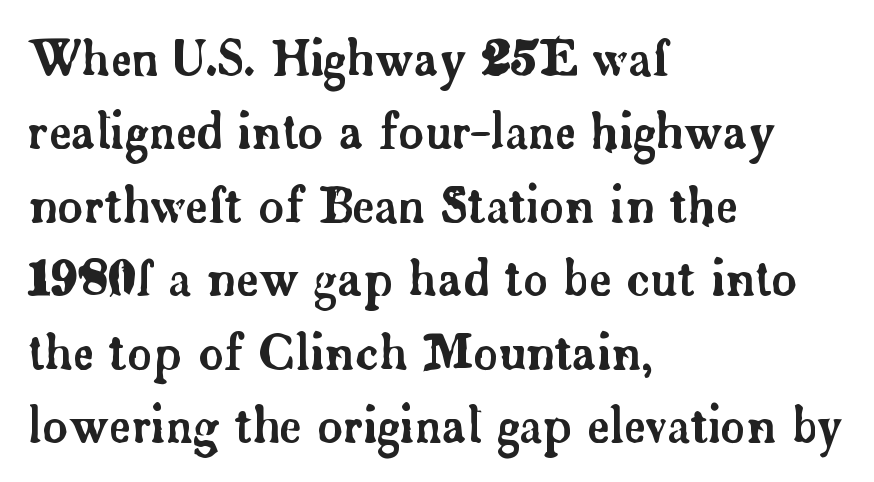
{"serif": "yes", "italic": "no", "width": "normal", "stroke_contrast": "low", "x_height": "small", "monospaced": "no", "underline": "no", "align": "left", "line_spacing": "normal", "line_spacing_ratio": 1.53, "letter_spacing": "normal", "letter_spacing_em": 0.0, "glyph_px": 48}
